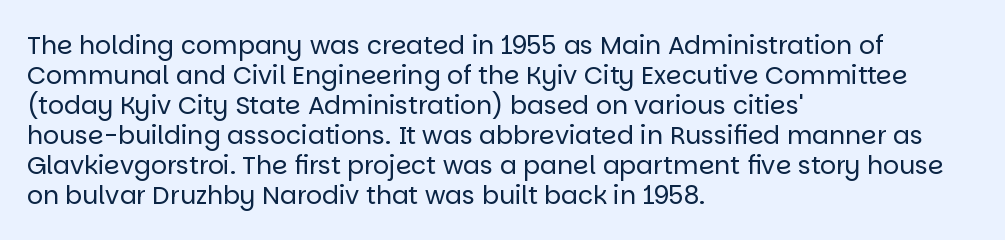
{"italic": "no", "bold": "no", "underline": "no", "align": "left", "line_spacing_ratio": 1.2, "letter_spacing": "normal", "letter_spacing_em": 0.0, "glyph_px": 25}
